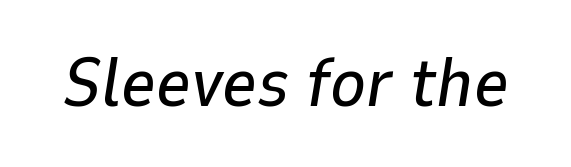
Q: Is the text italic (slanted)? A: Yes, it leans right by about 9 degrees.
Q: Is the text underlined? A: No.
Q: Is the spacing between letters normal or unusually wide? A: Normal.
Q: Width (condensed, normal, or wide)? A: Normal.
Q: Stroke contrast? A: Low.
Q: x-height? A: Medium.
Q: Monospaced? A: No.
